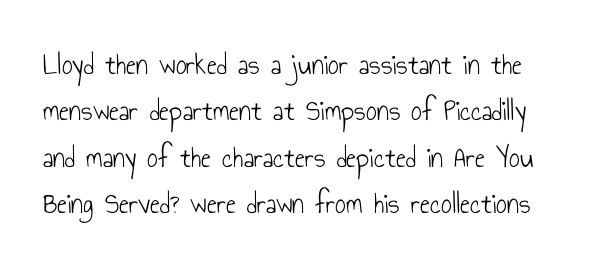
The image shows 30 px light, condensed sans-serif type, upright; set normal line spacing (1.55x), normal letter spacing, not underlined; low stroke contrast and a small x-height.
